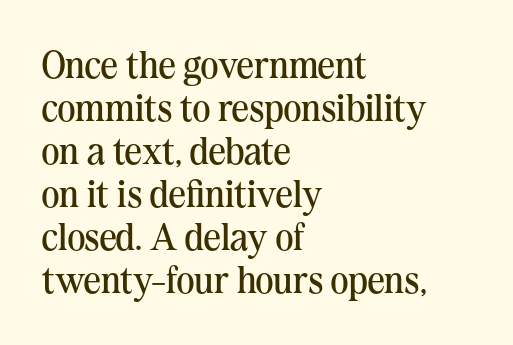
Q: Is the text bold? A: No.
Q: Is the text italic (slanted)? A: No, it is upright.
Q: Is the typeface a serif or a sans-serif typeface? A: Serif.
Q: Is the text underlined? A: No.
Q: How is the paragraph aligned? A: Left-aligned.
Q: Is the spacing between letters normal or unusually wide? A: Normal.
Q: Is the spacing between lines tight, normal or loose? A: Tight.
Q: Width (condensed, normal, or wide)? A: Normal.
Q: Stroke contrast? A: Medium.
Q: x-height? A: Medium.
Q: Monospaced? A: No.
